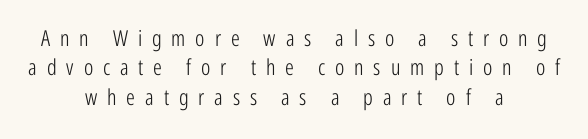
The letters are spread apart with noticeably loose tracking. Nothing heavy about these letters — not bold at all. Leftover space on each line is divided equally before and after the words. Vertical spacing — default. The specimen omits any rule beneath the text block's lines. Do the letters lean? They stand straight.
